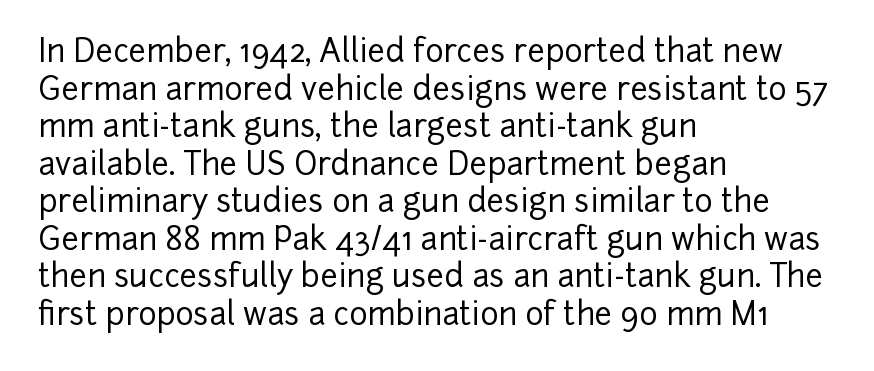
The image shows 31 px sans-serif type, upright; set left-aligned, line spacing 1.21x, normal letter spacing, not underlined; low stroke contrast and a medium x-height.
